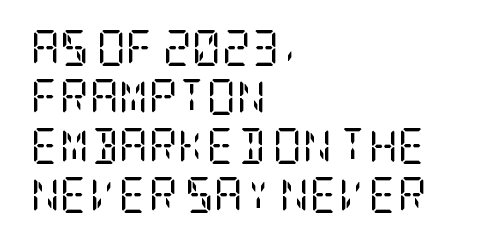
Q: Is the text bold? A: No.
Q: Is the text italic (slanted)? A: No, it is upright.
Q: Is the typeface a serif or a sans-serif typeface? A: Serif.
Q: Is the text underlined? A: No.
Q: How is the paragraph aligned? A: Left-aligned.
Q: Is the spacing between letters normal or unusually wide? A: Normal.
Q: Is the spacing between lines tight, normal or loose? A: Normal.
Q: Width (condensed, normal, or wide)? A: Condensed.
Q: Stroke contrast? A: Low.
Q: x-height? A: Large.
